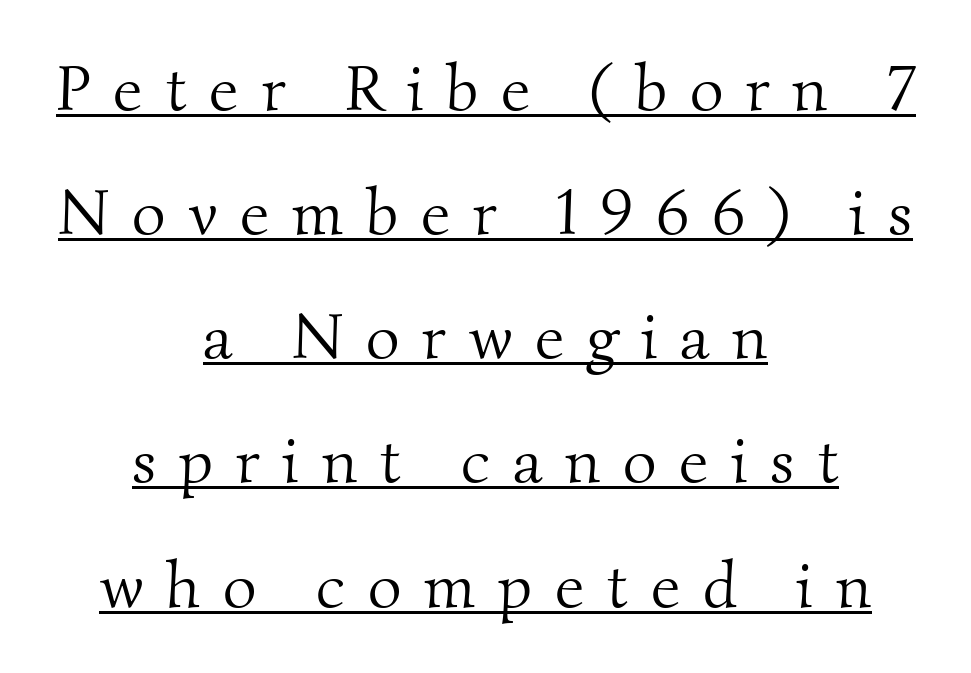
The space between consecutive lines is lavish. Look at the tracking — it's clearly loosened, letters drifting apart. The string is rendered with underlining switched on. Horizontal alignment here is central, giving a formal, balanced look.
